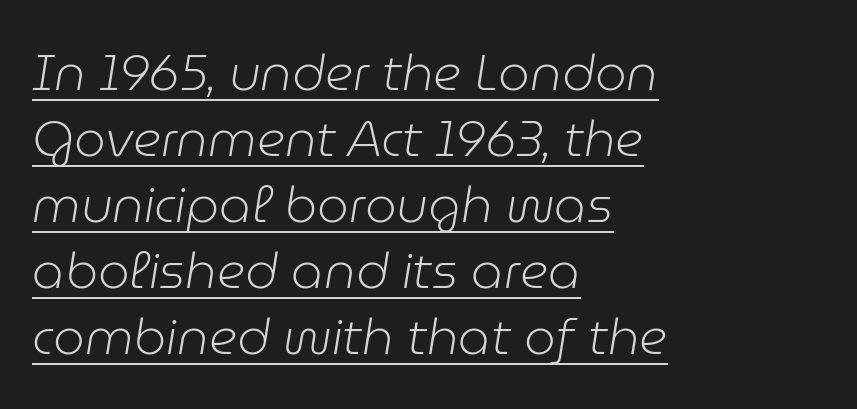
Caption: face not bold, strokes unweighted. This sample uses an oblique cut, with every glyph tilted off the vertical. Character widths vary here, with narrow letters taking less room than wide ones. Decoration check: the copy is underlined. Horizontally, the lines are justified to the leading edge only.
